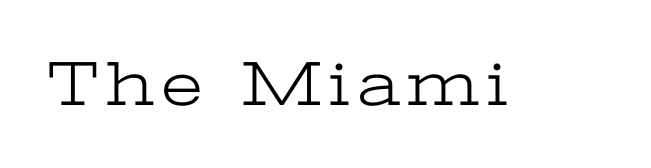
Descenders hang freely into open space. You can tell from the footed stems that serif type was used. Unbolded letterforms with no extra heft. Spacing verdict: proportional, widths tailored to each character.
